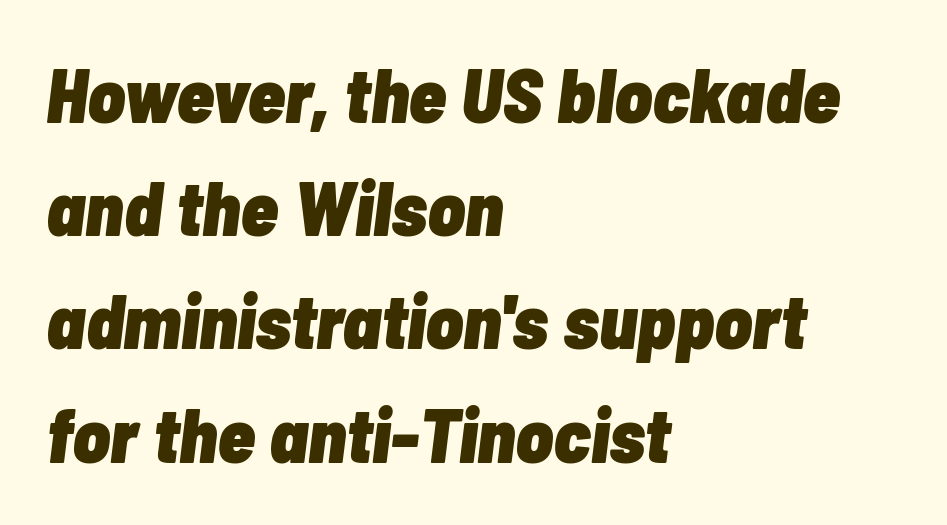
{"italic": "yes", "lean": "right", "slant_degrees": 7, "bold": "yes", "weight": "heavy", "width": "condensed", "stroke_contrast": "low", "x_height": "medium", "monospaced": "no", "underline": "no", "align": "left", "line_spacing": "normal", "line_spacing_ratio": 1.47, "letter_spacing": "normal", "letter_spacing_em": 0.0, "glyph_px": 77}
